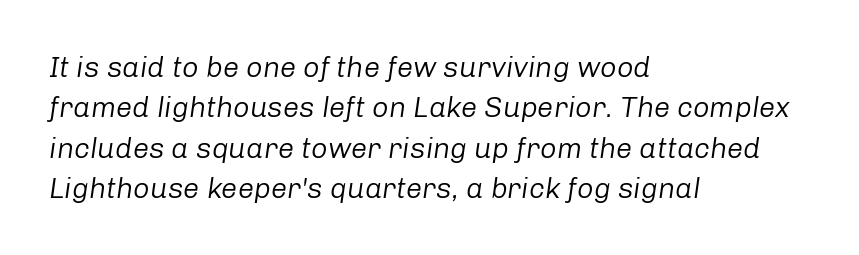
{"italic": "yes", "lean": "right", "slant_degrees": 8, "bold": "no", "weight": "regular", "width": "normal", "stroke_contrast": "low", "x_height": "medium", "monospaced": "no", "underline": "no", "align": "left", "line_spacing": "normal", "line_spacing_ratio": 1.39, "letter_spacing": "normal", "letter_spacing_em": 0.0, "glyph_px": 29}
